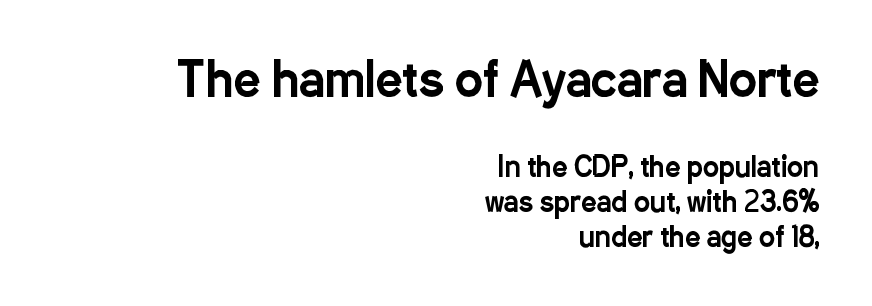
Q: Is the text italic (slanted)? A: No, it is upright.
Q: Is the typeface a serif or a sans-serif typeface? A: Sans-serif.
Q: Is the text underlined? A: No.
Q: How is the paragraph aligned? A: Right-aligned.
Q: Is the spacing between letters normal or unusually wide? A: Normal.
Q: Is the spacing between lines tight, normal or loose? A: Normal.
Q: Which block of text is set in a larger size, the first (top) or the second (bottom)? A: The first (top) one.
Q: Width (condensed, normal, or wide)? A: Condensed.
Q: Stroke contrast? A: Low.
Q: x-height? A: Medium.
Q: Monospaced? A: No.
